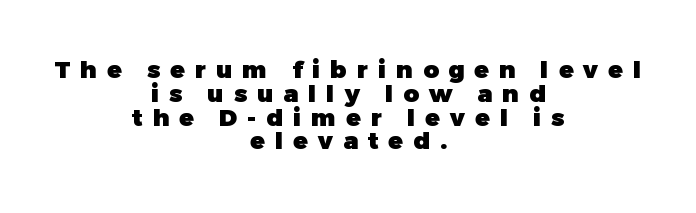
{"italic": "no", "bold": "yes", "underline": "no", "align": "center", "line_spacing": "tight", "line_spacing_ratio": 0.99, "letter_spacing": "wide", "letter_spacing_em": 0.42, "glyph_px": 24}
